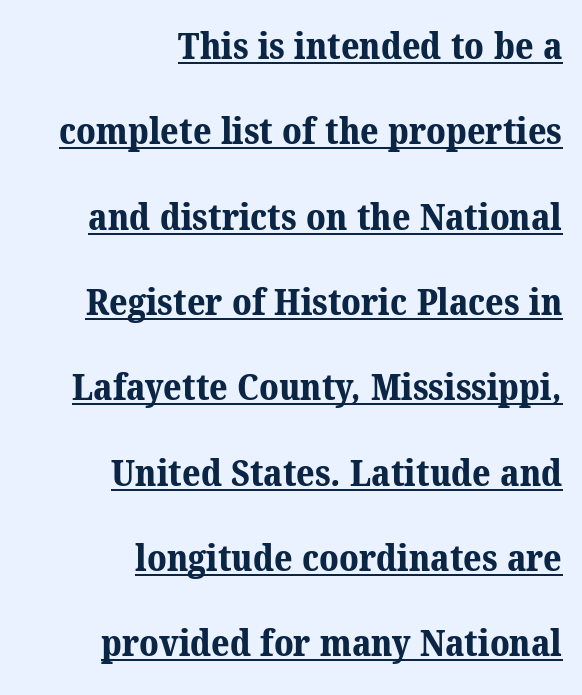
The image shows 36 px bold serif type; set right-aligned, loose line spacing (2.37x), normal letter spacing, underlined; medium stroke contrast and a medium x-height.
